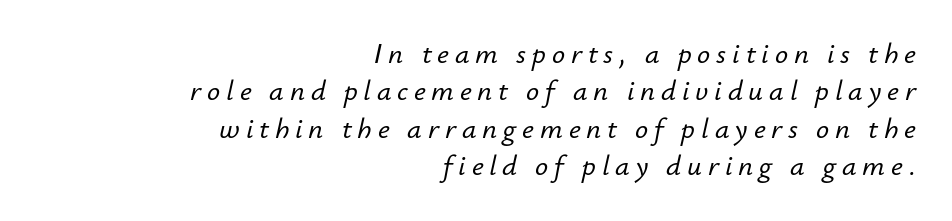
The image shows 29 px text type, italic (leaning right); set right-aligned, normal line spacing (1.29x), unusually wide letter spacing (+0.2 em), not underlined; low stroke contrast and a small x-height.
